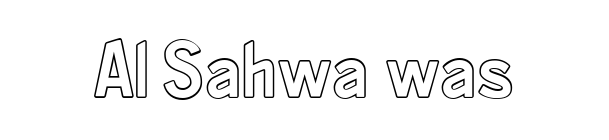
The image shows 79 px condensed type, upright; set centered, normal letter spacing, not underlined; a small x-height.
